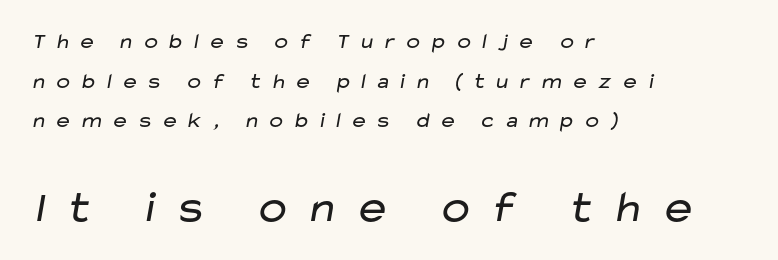
The image shows 45 px regular-weight, wide sans-serif type; set left-aligned, line spacing 1.8x, unusually wide letter spacing (+0.34 em), not underlined; the second (bottom) block is 2.05x larger; low stroke contrast and a medium x-height.
